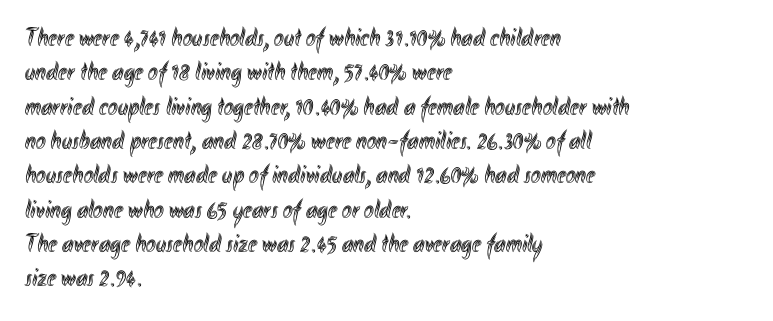
Q: Is the text italic (slanted)? A: Yes.
Q: Is the text underlined? A: No.
Q: How is the paragraph aligned? A: Left-aligned.
Q: Is the spacing between letters normal or unusually wide? A: Normal.
Q: Is the spacing between lines tight, normal or loose? A: Normal.
